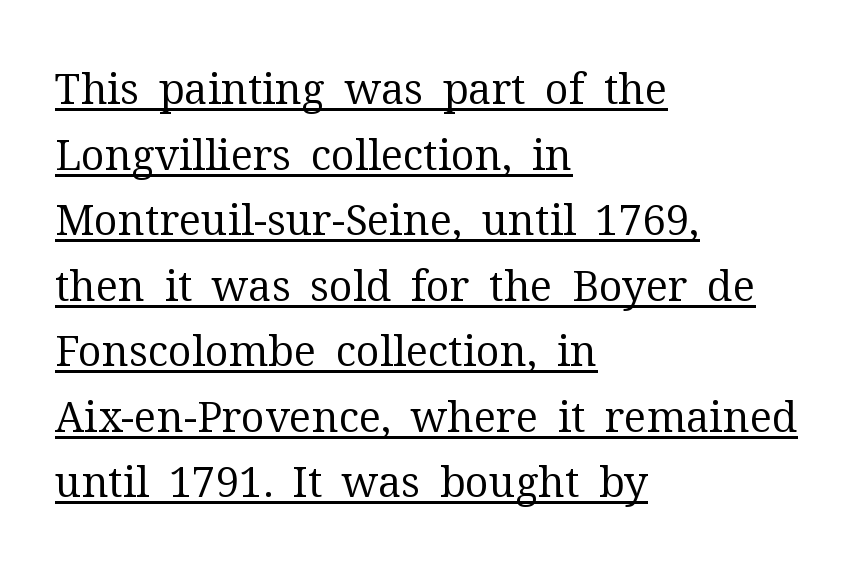
Q: Is the text bold? A: No.
Q: Is the text italic (slanted)? A: No, it is upright.
Q: Is the typeface a serif or a sans-serif typeface? A: Serif.
Q: Is the text underlined? A: Yes.
Q: How is the paragraph aligned? A: Left-aligned.
Q: Is the spacing between letters normal or unusually wide? A: Normal.
Q: Is the spacing between lines tight, normal or loose? A: Normal.
Q: Width (condensed, normal, or wide)? A: Normal.
Q: Stroke contrast? A: Medium.
Q: x-height? A: Medium.
Q: Monospaced? A: No.
